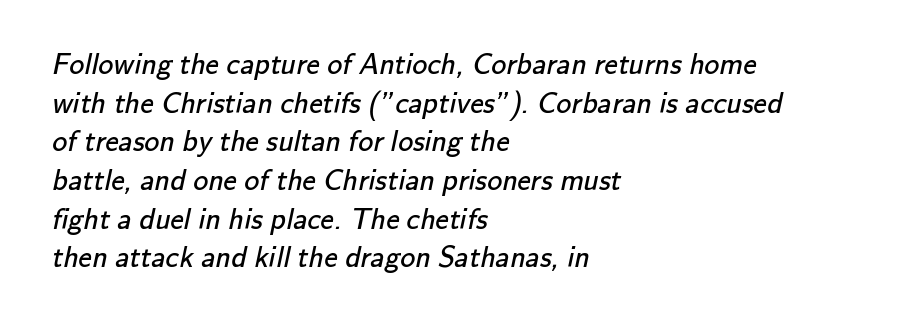
Q: Is the text bold? A: No.
Q: Is the typeface a serif or a sans-serif typeface? A: Sans-serif.
Q: Is the text underlined? A: No.
Q: How is the paragraph aligned? A: Left-aligned.
Q: Is the spacing between letters normal or unusually wide? A: Normal.
Q: Is the spacing between lines tight, normal or loose? A: Normal.
Q: Width (condensed, normal, or wide)? A: Normal.
Q: Stroke contrast? A: Low.
Q: x-height? A: Small.
Q: Monospaced? A: No.
